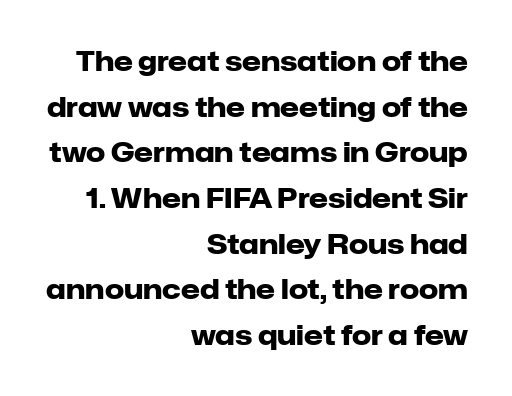
{"italic": "no", "bold": "yes", "underline": "no", "align": "right", "line_spacing": "normal", "line_spacing_ratio": 1.69, "letter_spacing": "normal", "letter_spacing_em": 0.0, "glyph_px": 27}
